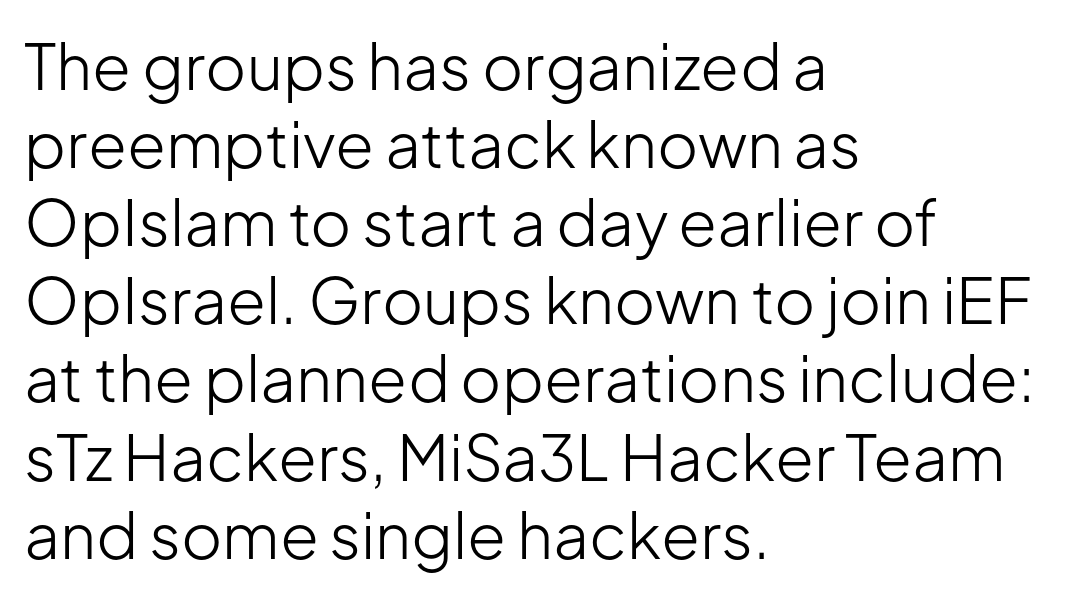
{"serif": "no", "italic": "no", "bold": "no", "weight": "light", "width": "normal", "stroke_contrast": "low", "x_height": "medium", "monospaced": "no", "underline": "no", "align": "left", "line_spacing_ratio": 1.24, "letter_spacing": "normal", "letter_spacing_em": 0.0, "glyph_px": 63}
